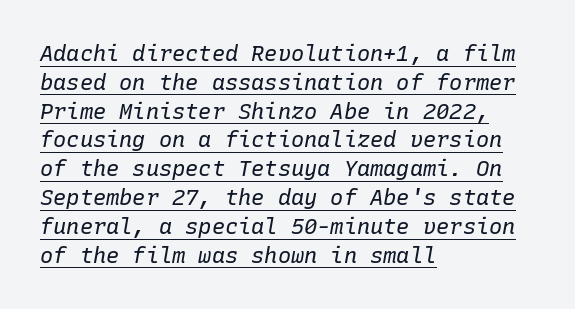
In terms of posture, this sample is oblique. This reads as an unemphasized weight, regular at the heaviest. The designer left line spacing at the default. This sample uses plain, unmodified letter spacing.
